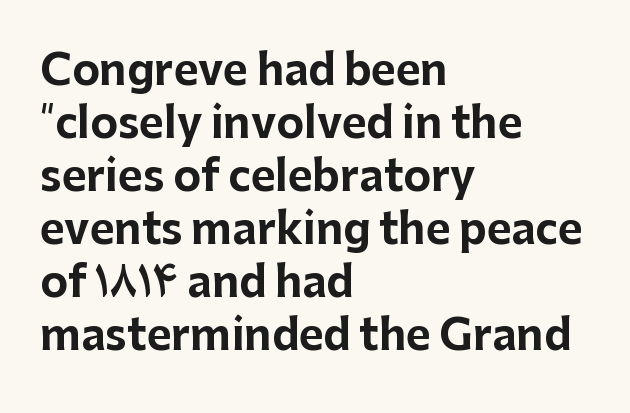
If you measured baseline to baseline, you'd find a middling distance. Do the characters align in a grid? No, the font is proportional. The characters display no serif detailing; their extremities are plain. No italicization has been applied; the sample stays upright.
